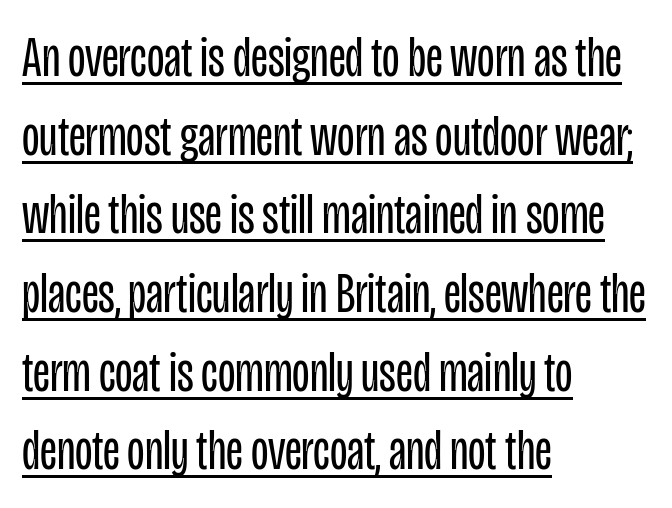
Q: Is the text bold? A: No.
Q: Is the text italic (slanted)? A: No, it is upright.
Q: Is the typeface a serif or a sans-serif typeface? A: Sans-serif.
Q: Is the text underlined? A: Yes.
Q: How is the paragraph aligned? A: Left-aligned.
Q: Is the spacing between letters normal or unusually wide? A: Normal.
Q: Is the spacing between lines tight, normal or loose? A: Normal.
Q: Width (condensed, normal, or wide)? A: Condensed.
Q: Stroke contrast? A: Low.
Q: x-height? A: Large.
Q: Monospaced? A: No.
